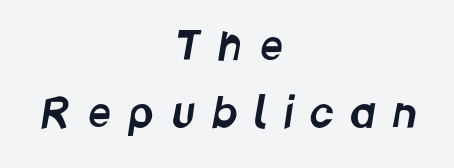
Does the leading feel generous? No, just average. You can tell from the bare stems that sans-serif type was used. Students, note that the glyphs here are deliberately spaced far apart. Every row of glyphs is offset so its center matches the block's center. You could not count columns in this text — the font is proportionally spaced.
